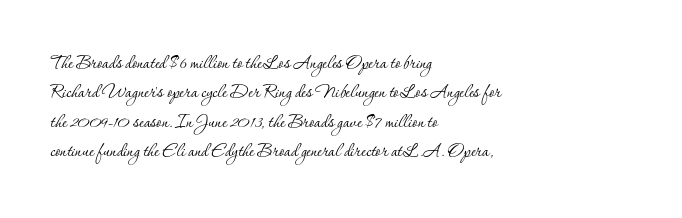
{"bold": "no", "underline": "no", "align": "left", "line_spacing": "normal", "line_spacing_ratio": 1.28, "letter_spacing": "normal", "letter_spacing_em": 0.0, "glyph_px": 23}
